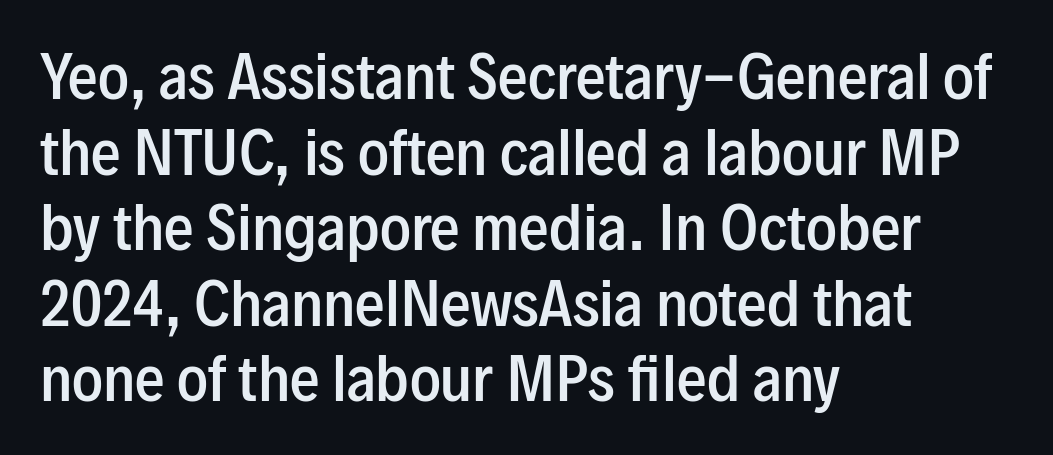
{"serif": "no", "italic": "no", "bold": "semi", "weight": "semibold", "width": "condensed", "stroke_contrast": "low", "x_height": "medium", "monospaced": "no", "underline": "no", "align": "left", "line_spacing": "normal", "line_spacing_ratio": 1.28, "letter_spacing": "normal", "letter_spacing_em": 0.0, "glyph_px": 59}
